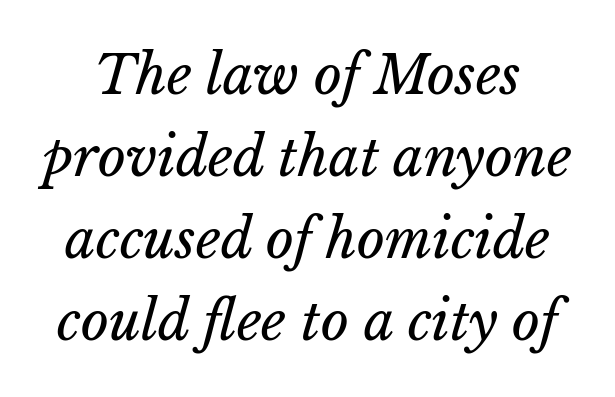
The image shows 54 px regular-weight type, italic (leaning right); set normal line spacing (1.52x), normal letter spacing, not underlined; low stroke contrast and a medium x-height.
